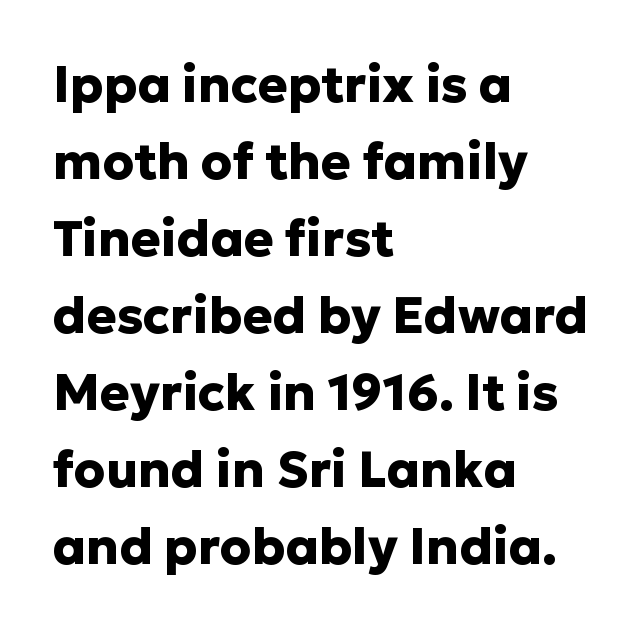
The image shows 50 px heavy sans-serif type, upright; set left-aligned, normal line spacing (1.54x), normal letter spacing, not underlined; low stroke contrast and a medium x-height.
